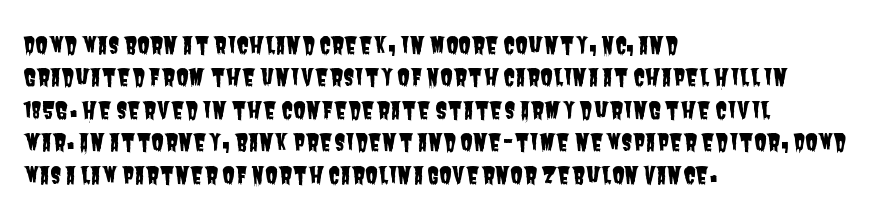
Q: Is the text underlined? A: No.
Q: How is the paragraph aligned? A: Left-aligned.
Q: Is the spacing between letters normal or unusually wide? A: Normal.
Q: Is the spacing between lines tight, normal or loose? A: Normal.
